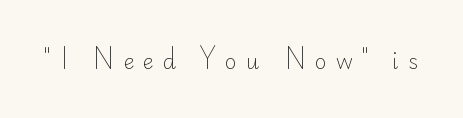
Q: Is the text bold? A: No.
Q: Is the text italic (slanted)? A: No, it is upright.
Q: Is the text underlined? A: No.
Q: Is the spacing between letters normal or unusually wide? A: Unusually wide.
